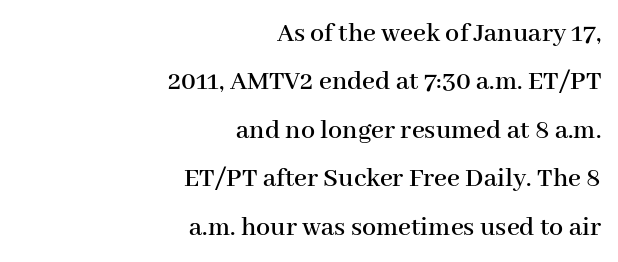
Q: Is the text italic (slanted)? A: No, it is upright.
Q: Is the typeface a serif or a sans-serif typeface? A: Serif.
Q: Is the text underlined? A: No.
Q: How is the paragraph aligned? A: Right-aligned.
Q: Is the spacing between letters normal or unusually wide? A: Normal.
Q: Width (condensed, normal, or wide)? A: Normal.
Q: Stroke contrast? A: High.
Q: x-height? A: Medium.
Q: Monospaced? A: No.
